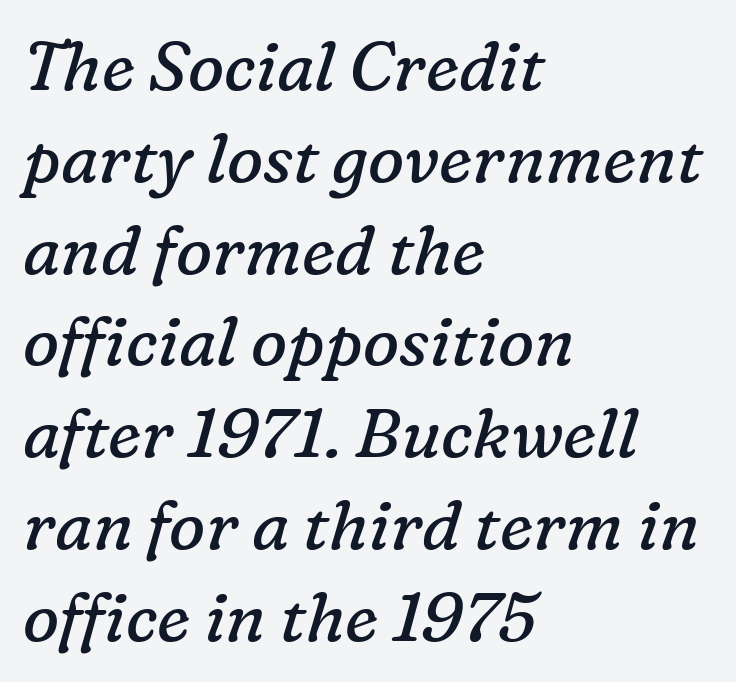
The image shows 68 px regular-weight serif type, italic (leaning right); set left-aligned, normal line spacing (1.35x), normal letter spacing, not underlined; low stroke contrast and a medium x-height.
